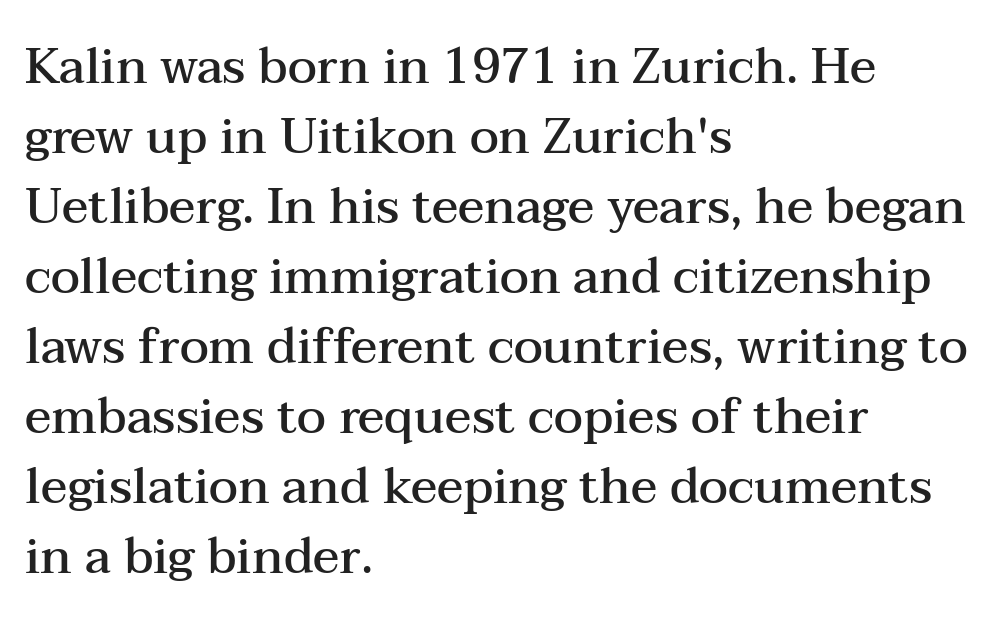
The rendering uses a moderate line-height, typical for paragraphs. A typesetter would call this proportional, since set widths differ per character. Underlining? Definitely not there. The letters sit at their default tracking, neither squeezed nor spread. The ragged edge is on the right, which tells us the setting is flush left.
